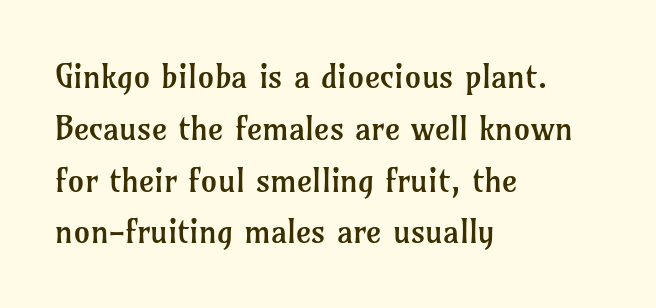
{"serif": "yes", "italic": "no", "bold": "no", "weight": "regular", "width": "normal", "stroke_contrast": "low", "x_height": "medium", "monospaced": "no", "underline": "no", "align": "left", "line_spacing": "normal", "line_spacing_ratio": 1.57, "letter_spacing": "normal", "letter_spacing_em": 0.0, "glyph_px": 33}
